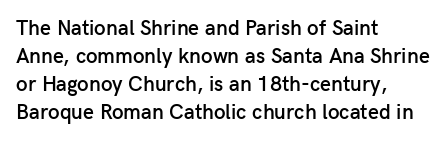
Q: Is the text bold? A: Semi-bold.
Q: Is the text italic (slanted)? A: No, it is upright.
Q: Is the text underlined? A: No.
Q: How is the paragraph aligned? A: Left-aligned.
Q: Is the spacing between letters normal or unusually wide? A: Normal.
Q: Is the spacing between lines tight, normal or loose? A: Normal.
